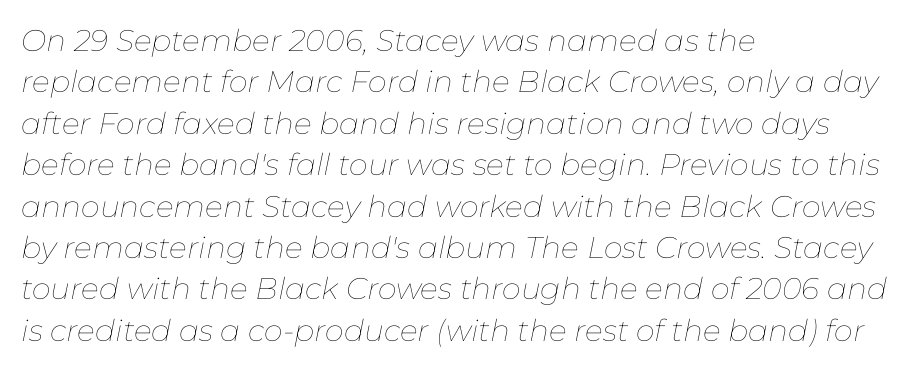
Q: Is the text bold? A: No.
Q: Is the text italic (slanted)? A: Yes, it leans right by about 11 degrees.
Q: Is the text underlined? A: No.
Q: How is the paragraph aligned? A: Left-aligned.
Q: Is the spacing between letters normal or unusually wide? A: Normal.
Q: Is the spacing between lines tight, normal or loose? A: Normal.
Q: Width (condensed, normal, or wide)? A: Normal.
Q: Stroke contrast? A: Low.
Q: x-height? A: Medium.
Q: Monospaced? A: No.
